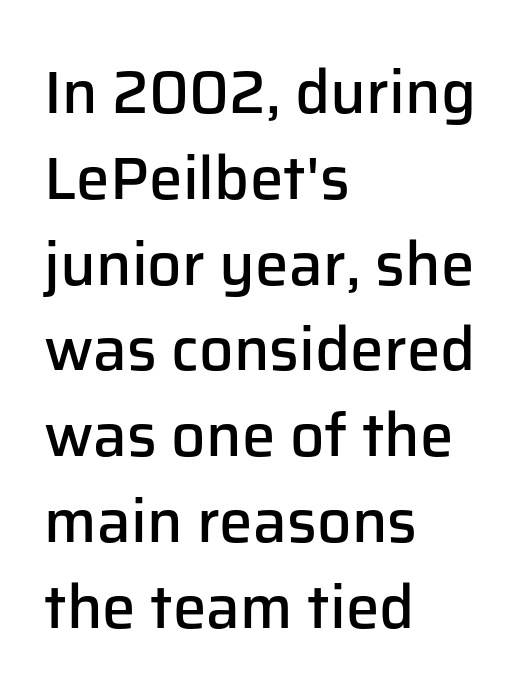
Underline: absent. The rag falls on the right side of this text block. Type style note: lacks serifs. Short note: letters normally spaced. Students, observe: this is what conventionally led text looks like. A bit beefed up — I'd call it semibold rather than bold.
